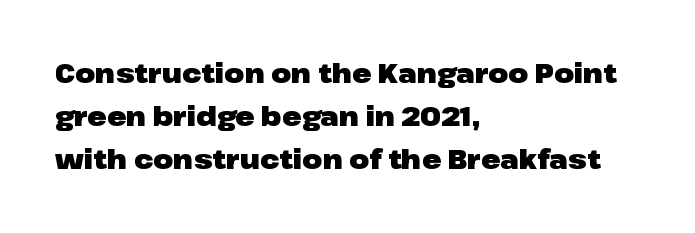
Q: Is the text bold? A: Yes.
Q: Is the text italic (slanted)? A: No, it is upright.
Q: Is the text underlined? A: No.
Q: How is the paragraph aligned? A: Left-aligned.
Q: Is the spacing between letters normal or unusually wide? A: Normal.
Q: Is the spacing between lines tight, normal or loose? A: Normal.
